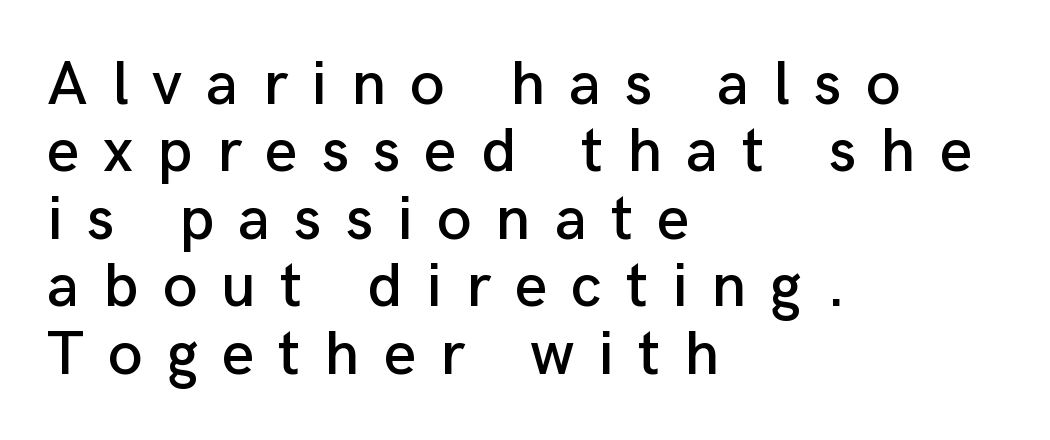
Q: Is the text italic (slanted)? A: No, it is upright.
Q: Is the typeface a serif or a sans-serif typeface? A: Sans-serif.
Q: Is the text underlined? A: No.
Q: How is the paragraph aligned? A: Left-aligned.
Q: Is the spacing between letters normal or unusually wide? A: Unusually wide.
Q: Is the spacing between lines tight, normal or loose? A: Tight.
Q: Width (condensed, normal, or wide)? A: Normal.
Q: Stroke contrast? A: Low.
Q: x-height? A: Medium.
Q: Monospaced? A: No.
